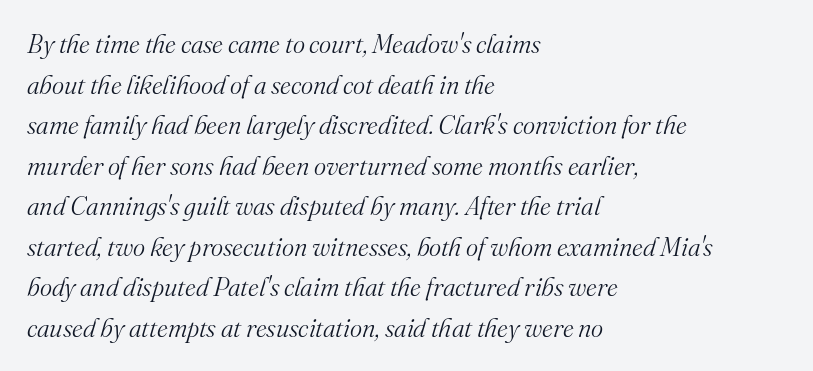
Q: Is the text bold? A: No.
Q: Is the text italic (slanted)? A: Yes, it leans right by about 16 degrees.
Q: Is the text underlined? A: No.
Q: How is the paragraph aligned? A: Left-aligned.
Q: Is the spacing between letters normal or unusually wide? A: Normal.
Q: Is the spacing between lines tight, normal or loose? A: Normal.
